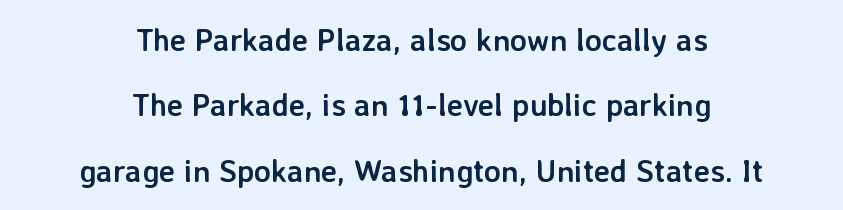
Q: Is the text bold? A: Yes.
Q: Is the text italic (slanted)? A: No, it is upright.
Q: Is the typeface a serif or a sans-serif typeface? A: Sans-serif.
Q: Is the text underlined? A: No.
Q: How is the paragraph aligned? A: Centered.
Q: Is the spacing between letters normal or unusually wide? A: Normal.
Q: Is the spacing between lines tight, normal or loose? A: Loose.
Q: Width (condensed, normal, or wide)? A: Normal.
Q: Stroke contrast? A: Low.
Q: x-height? A: Medium.
Q: Monospaced? A: No.
